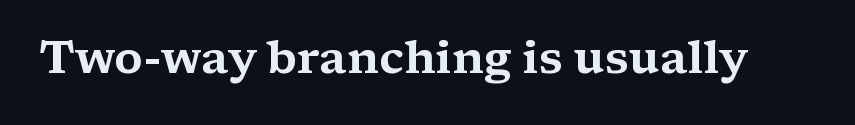
Here the designer chose a conventional face with non-uniform glyph widths. Compared with typical body copy, the letter spacing here is the same. The zone under the glyphs is completely vacant. Stroke terminals: seriffed. It's the straight-up-and-down kind of type.
